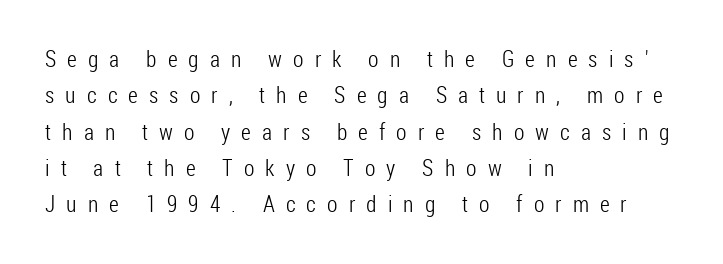
Q: Is the text bold? A: No.
Q: Is the text italic (slanted)? A: No, it is upright.
Q: Is the text underlined? A: No.
Q: How is the paragraph aligned? A: Left-aligned.
Q: Is the spacing between letters normal or unusually wide? A: Unusually wide.
Q: Is the spacing between lines tight, normal or loose? A: Normal.
